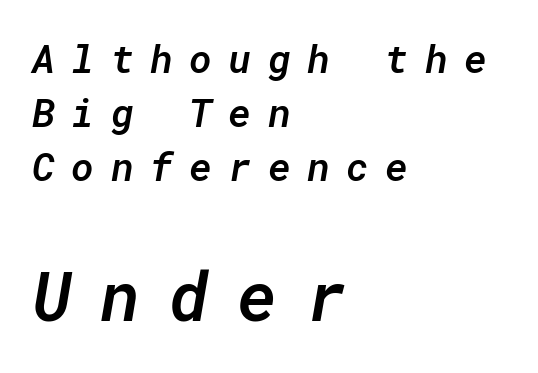
{"italic": "yes", "lean": "right", "slant_degrees": 10, "bold": "semi", "weight": "semibold", "width": "normal", "stroke_contrast": "low", "x_height": "medium", "monospaced": "yes", "underline": "no", "align": "left", "line_spacing": "normal", "line_spacing_ratio": 1.39, "letter_spacing": "wide", "letter_spacing_em": 0.42, "larger_block": "second", "size_ratio": 1.74, "glyph_px": 68}
